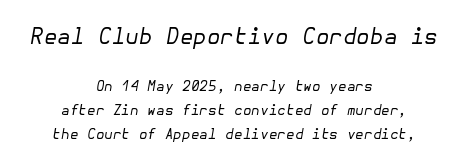
Q: Is the text bold? A: No.
Q: Is the text italic (slanted)? A: Yes, it leans right by about 10 degrees.
Q: Is the text underlined? A: No.
Q: How is the paragraph aligned? A: Centered.
Q: Is the spacing between letters normal or unusually wide? A: Normal.
Q: Which block of text is set in a larger size, the first (top) or the second (bottom)? A: The first (top) one.
